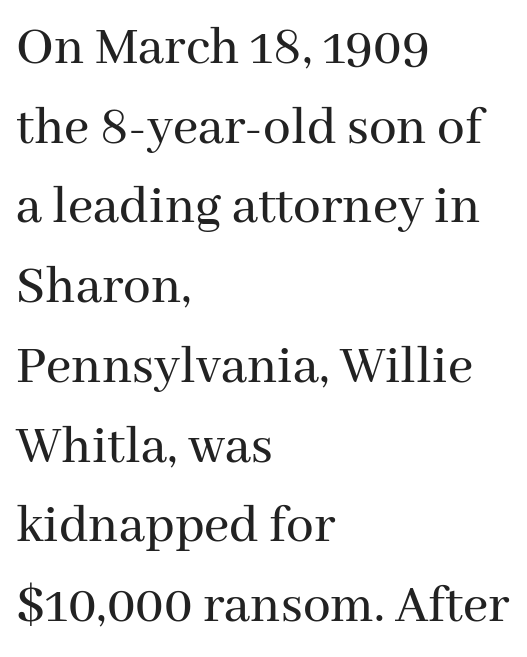
{"serif": "yes", "italic": "no", "width": "normal", "stroke_contrast": "medium", "x_height": "medium", "monospaced": "no", "underline": "no", "align": "left", "line_spacing": "normal", "line_spacing_ratio": 1.45, "letter_spacing": "normal", "letter_spacing_em": 0.0, "glyph_px": 55}
